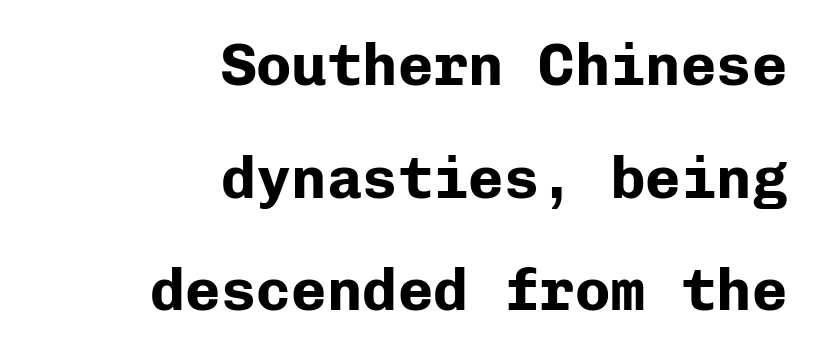
A great deal of white space separates one row of letters from the next. Reading down the block, your eye finds every line finishing at a fixed right position. The gaps between neighbouring characters are ordinary and unremarkable. Typographic density is high because the face is bold.
